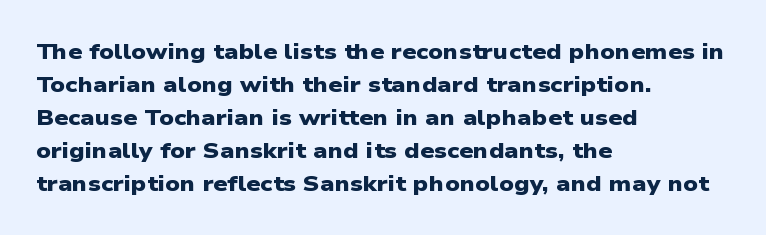
The image shows 22 px bold type; set left-aligned, normal line spacing (1.5x), normal letter spacing, not underlined.
